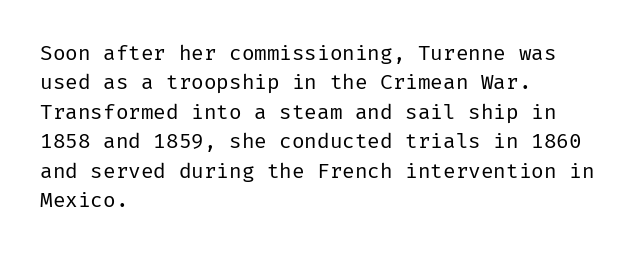
A clean baseline with only descenders dipping below it. If you drew a line through each stem, it would be perfectly vertical. Honestly, the row spacing looks completely unremarkable. Is this a heavy cut? Hardly; it is regular or lighter.
